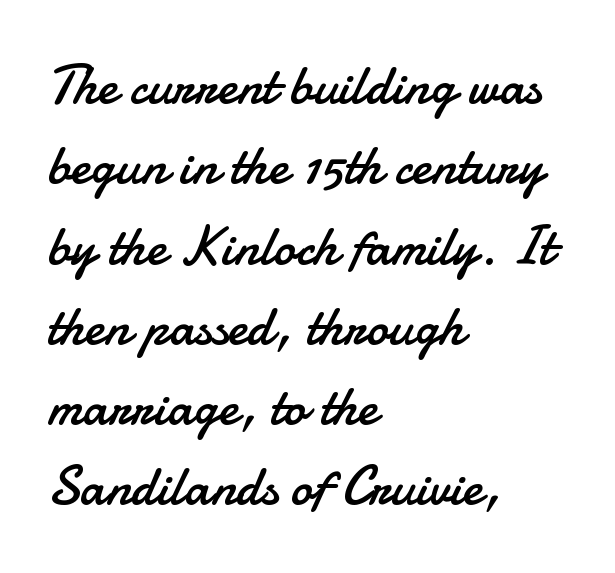
Q: Is the text bold? A: No.
Q: Is the text italic (slanted)? A: Yes.
Q: Is the typeface a serif or a sans-serif typeface? A: Sans-serif.
Q: Is the text underlined? A: No.
Q: How is the paragraph aligned? A: Left-aligned.
Q: Is the spacing between letters normal or unusually wide? A: Normal.
Q: Is the spacing between lines tight, normal or loose? A: Normal.
Q: Width (condensed, normal, or wide)? A: Normal.
Q: Stroke contrast? A: Low.
Q: x-height? A: Small.
Q: Monospaced? A: No.
